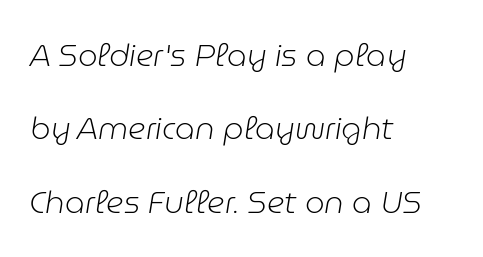
Q: Is the text bold? A: No.
Q: Is the text italic (slanted)? A: Yes, it leans right by about 9 degrees.
Q: Is the text underlined? A: No.
Q: How is the paragraph aligned? A: Left-aligned.
Q: Is the spacing between letters normal or unusually wide? A: Normal.
Q: Is the spacing between lines tight, normal or loose? A: Loose.
Q: Width (condensed, normal, or wide)? A: Normal.
Q: Stroke contrast? A: Low.
Q: x-height? A: Medium.
Q: Monospaced? A: No.
